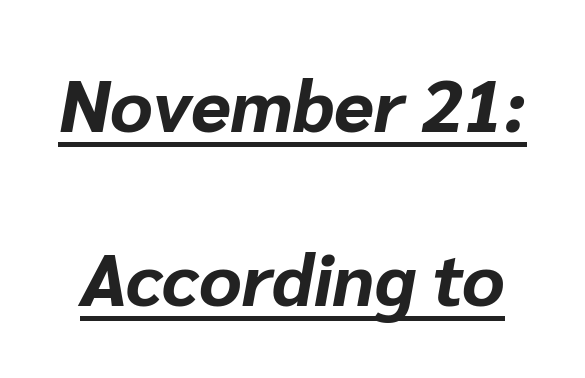
The image shows 73 px bold type, italic (leaning right); set loose line spacing (2.39x), normal letter spacing, underlined; low stroke contrast and a medium x-height.
